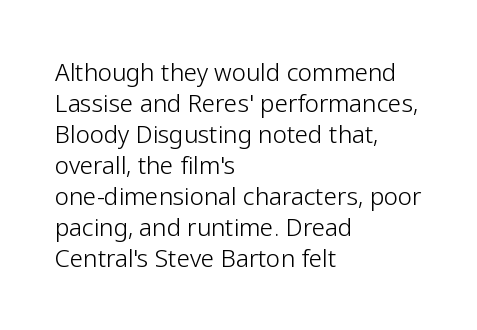
Q: Is the text bold? A: No.
Q: Is the text italic (slanted)? A: No, it is upright.
Q: Is the text underlined? A: No.
Q: How is the paragraph aligned? A: Left-aligned.
Q: Is the spacing between letters normal or unusually wide? A: Normal.
Q: Is the spacing between lines tight, normal or loose? A: Normal.
